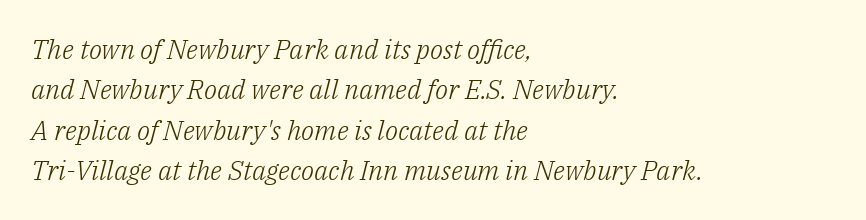
Horizontal bands of white between lines are of average thickness. The rendering applies a slant to the glyphs. On a weight scale, this lands at 450 or below. In terms of letterspacing, this is plain default setting.
